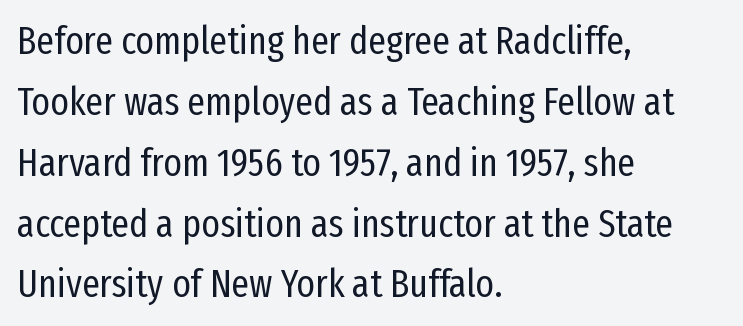
The rendering uses natural spacing where letterforms have individual widths. The compositor pushed each line to the left boundary. The strokes carry an ordinary text weight at most. Decoration check: the copy has no underline. Typographically, this falls in the sans-serif category.
